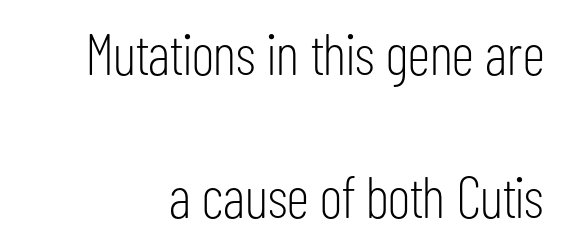
Nobody touched the tracking dial on this one. The designer went with a sans here, leaving each stem footless. A clean baseline with only descenders dipping below it. The line-height multiplier appears high, well above default. The face used here is proportionally spaced, like ordinary book or web type. The lettering holds an erect, upright posture throughout.
